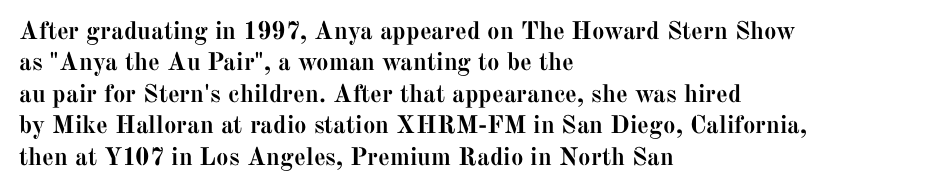
{"italic": "no", "bold": "yes", "underline": "no", "align": "left", "line_spacing": "normal", "line_spacing_ratio": 1.26, "letter_spacing": "normal", "letter_spacing_em": 0.0, "glyph_px": 25}
